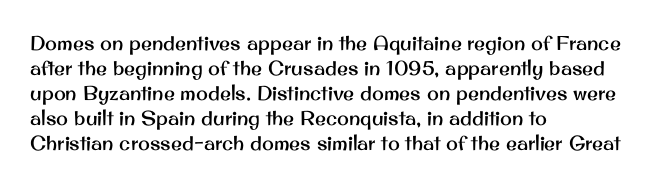
The image shows 20 px text type, upright; set left-aligned, normal line spacing (1.25x), normal letter spacing, not underlined.
